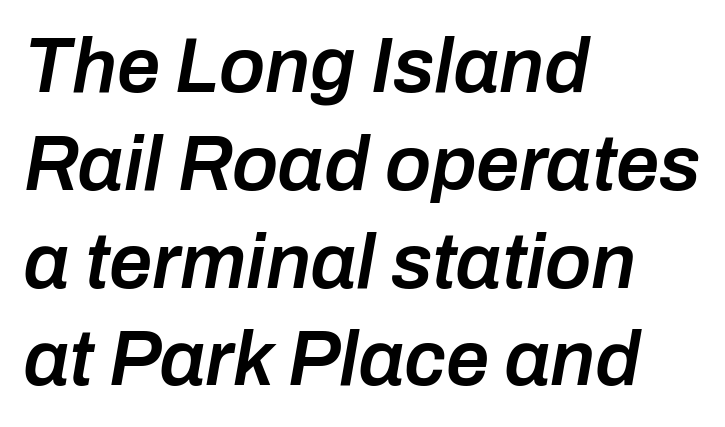
Q: Is the text bold? A: Semi-bold.
Q: Is the text italic (slanted)? A: Yes, it leans right by about 10 degrees.
Q: Is the text underlined? A: No.
Q: How is the paragraph aligned? A: Left-aligned.
Q: Is the spacing between letters normal or unusually wide? A: Normal.
Q: Is the spacing between lines tight, normal or loose? A: Normal.
Q: Width (condensed, normal, or wide)? A: Normal.
Q: Stroke contrast? A: Low.
Q: x-height? A: Medium.
Q: Monospaced? A: No.
